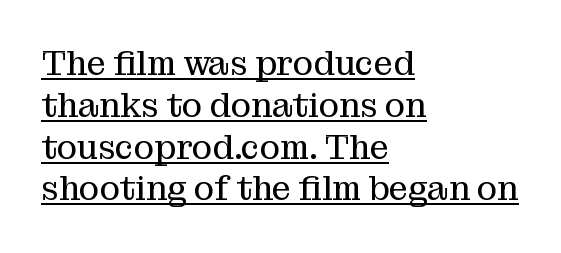
Q: Is the text bold? A: No.
Q: Is the text italic (slanted)? A: No, it is upright.
Q: Is the typeface a serif or a sans-serif typeface? A: Serif.
Q: Is the text underlined? A: Yes.
Q: How is the paragraph aligned? A: Left-aligned.
Q: Is the spacing between letters normal or unusually wide? A: Normal.
Q: Width (condensed, normal, or wide)? A: Normal.
Q: Stroke contrast? A: Medium.
Q: x-height? A: Medium.
Q: Monospaced? A: No.
